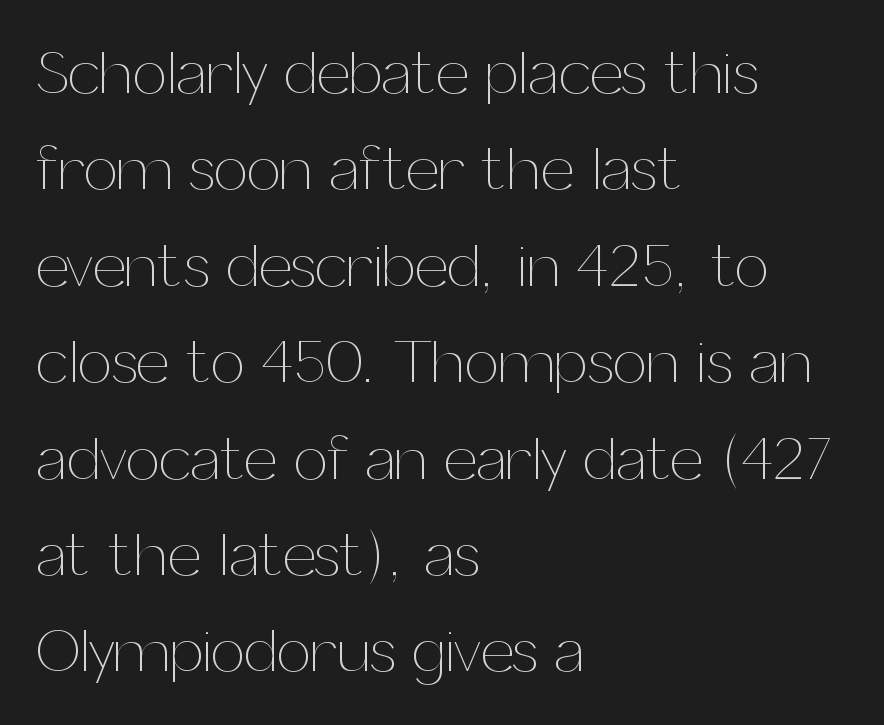
{"italic": "no", "bold": "no", "weight": "thin", "width": "normal", "stroke_contrast": "medium", "x_height": "medium", "monospaced": "no", "underline": "no", "align": "left", "line_spacing": "normal", "line_spacing_ratio": 1.58, "letter_spacing": "normal", "letter_spacing_em": 0.0, "glyph_px": 61}
